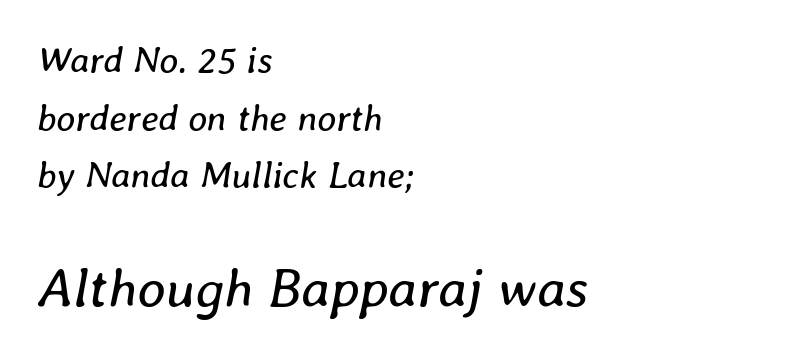
{"italic": "yes", "lean": "right", "slant_degrees": 8, "bold": "no", "weight": "regular", "width": "normal", "stroke_contrast": "low", "x_height": "medium", "monospaced": "no", "underline": "no", "align": "left", "line_spacing": "normal", "line_spacing_ratio": 1.56, "letter_spacing": "normal", "letter_spacing_em": 0.0, "larger_block": "second", "size_ratio": 1.49, "glyph_px": 55}
